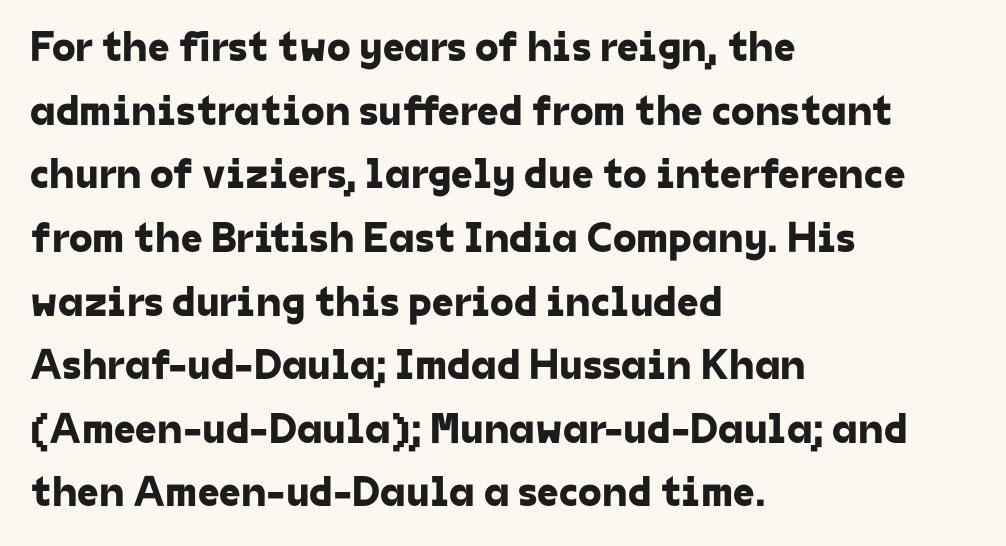
The image shows 43 px sans-serif type; set left-aligned, normal line spacing (1.48x), normal letter spacing, not underlined; low stroke contrast and a medium x-height.
